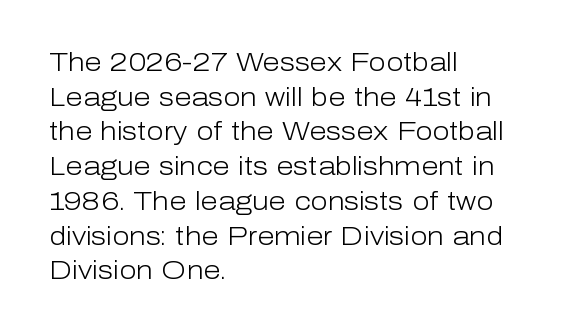
Q: Is the text bold? A: No.
Q: Is the text italic (slanted)? A: No, it is upright.
Q: Is the text underlined? A: No.
Q: How is the paragraph aligned? A: Left-aligned.
Q: Is the spacing between letters normal or unusually wide? A: Normal.
Q: Is the spacing between lines tight, normal or loose? A: Normal.
